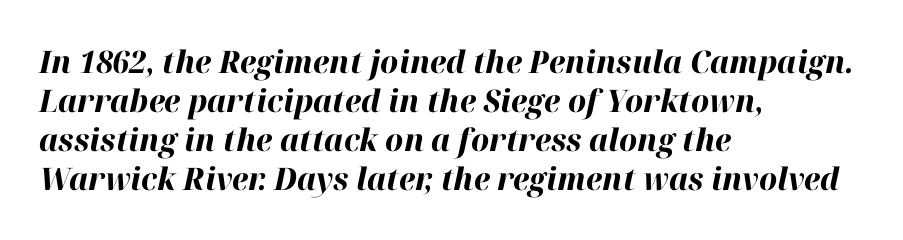
{"italic": "yes", "lean": "right", "slant_degrees": 12, "bold": "yes", "weight": "bold", "width": "normal", "stroke_contrast": "high", "x_height": "medium", "monospaced": "no", "underline": "no", "align": "left", "line_spacing": "normal", "line_spacing_ratio": 1.26, "letter_spacing": "normal", "letter_spacing_em": 0.0, "glyph_px": 31}
